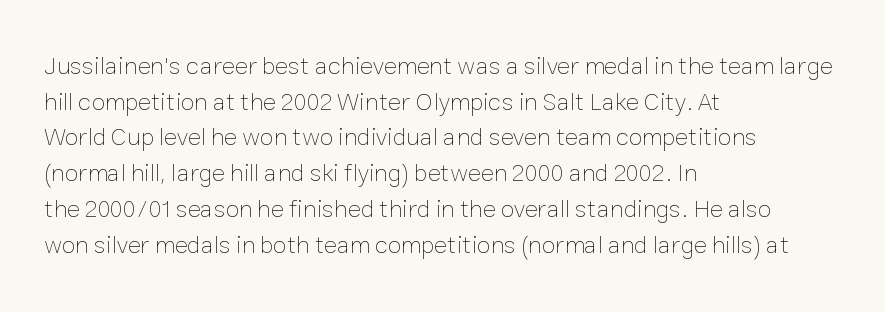
{"italic": "no", "bold": "no", "underline": "no", "align": "left", "line_spacing": "normal", "line_spacing_ratio": 1.43, "letter_spacing": "normal", "letter_spacing_em": 0.0, "glyph_px": 25}
